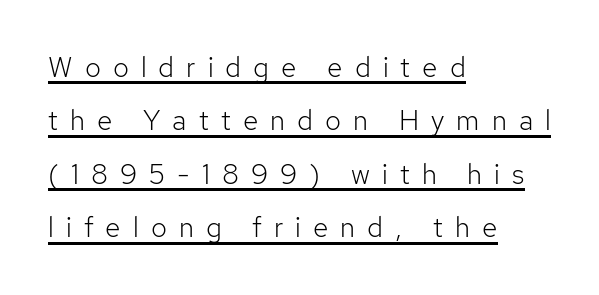
The string is rendered with underlining switched on. A sans-serif font was chosen for this passage. The letters advance in unequal steps, a hallmark of proportional type. A classic flush-left, rag-right setting is used for this passage.
